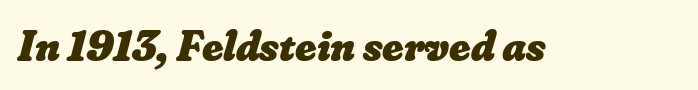
The image shows 44 px heavy type; set normal letter spacing, not underlined; low stroke contrast and a small x-height.
